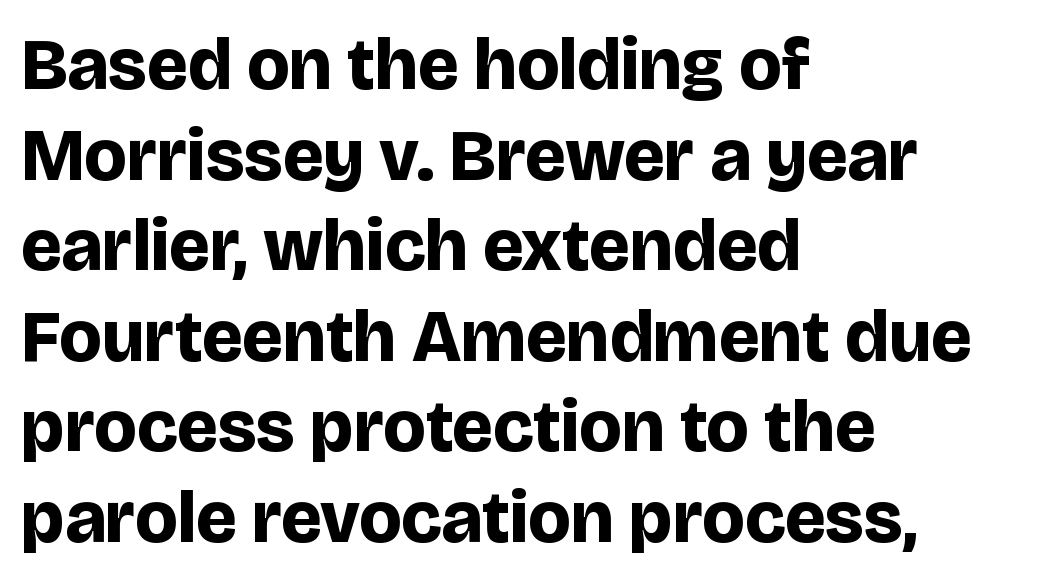
Every character sits straight up, as roman type does. A typesetter would call this zero additional tracking. Descenders are the only things crossing below the line. Heavy, bold letterforms. Each letter keeps its own natural width here, so spacing adapts to shape. Nope, no serifs anywhere on these letters.
